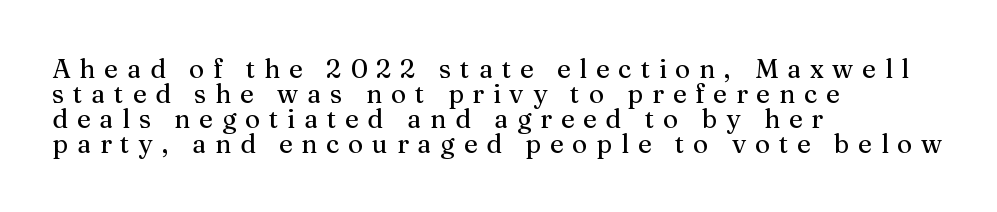
The image shows 26 px text type, upright; set left-aligned, tight line spacing (0.96x), unusually wide letter spacing (+0.34 em), not underlined.
